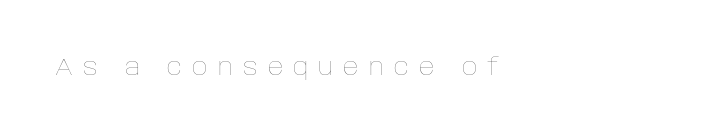
Characters remain perfectly vertical along every line. The letters look calm and open, with moderate or lighter stems. Any mark beneath the type? The region is blank. Casual observation: everything's shoved over to the left. Spacing between characters has been opened up far beyond the box default.
